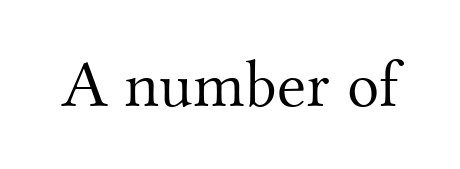
Q: Is the text bold? A: No.
Q: Is the text italic (slanted)? A: No, it is upright.
Q: Is the typeface a serif or a sans-serif typeface? A: Serif.
Q: Is the text underlined? A: No.
Q: Is the spacing between letters normal or unusually wide? A: Normal.
Q: Width (condensed, normal, or wide)? A: Normal.
Q: Stroke contrast? A: Medium.
Q: x-height? A: Small.
Q: Monospaced? A: No.
